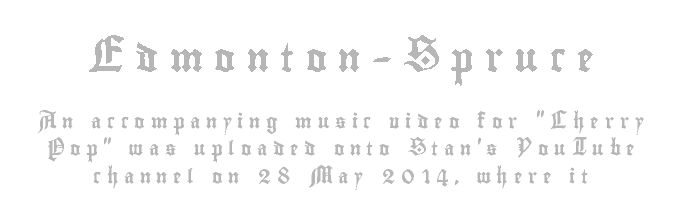
{"italic": "no", "width": "condensed", "x_height": "small", "monospaced": "no", "underline": "no", "align": "center", "line_spacing": "loose", "line_spacing_ratio": 1.95, "letter_spacing": "wide", "letter_spacing_em": 0.41, "larger_block": "first", "size_ratio": 2.0, "glyph_px": 28}
